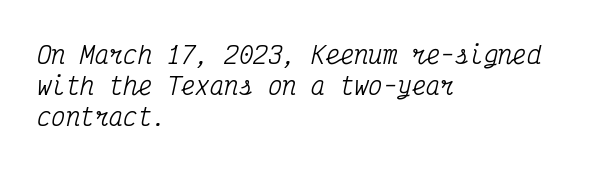
Q: Is the text italic (slanted)? A: Yes, it leans right by about 12 degrees.
Q: Is the text underlined? A: No.
Q: How is the paragraph aligned? A: Left-aligned.
Q: Is the spacing between letters normal or unusually wide? A: Normal.
Q: Is the spacing between lines tight, normal or loose? A: Normal.
